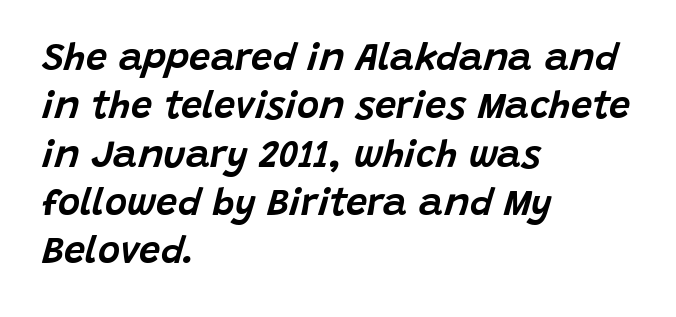
Q: Is the text italic (slanted)? A: Yes, it leans right by about 15 degrees.
Q: Is the text underlined? A: No.
Q: How is the paragraph aligned? A: Left-aligned.
Q: Is the spacing between letters normal or unusually wide? A: Normal.
Q: Is the spacing between lines tight, normal or loose? A: Normal.
Q: Width (condensed, normal, or wide)? A: Normal.
Q: Stroke contrast? A: Low.
Q: x-height? A: Large.
Q: Monospaced? A: No.
